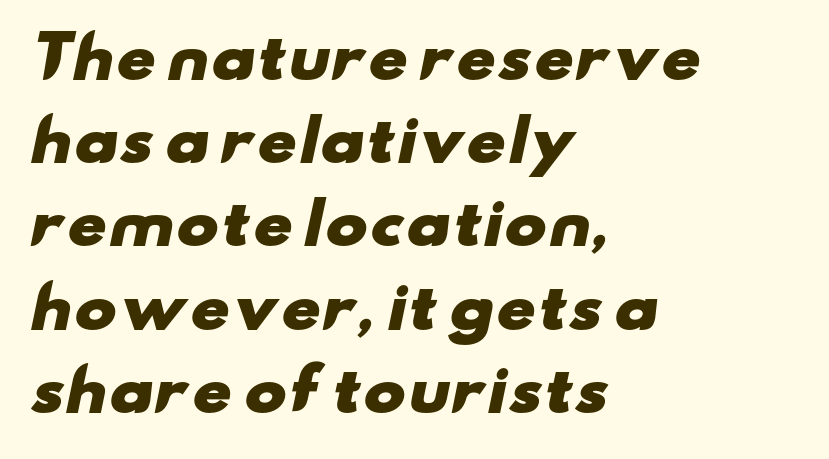
Q: Is the text bold? A: Yes.
Q: Is the typeface a serif or a sans-serif typeface? A: Sans-serif.
Q: Is the text underlined? A: No.
Q: How is the paragraph aligned? A: Left-aligned.
Q: Is the spacing between letters normal or unusually wide? A: Normal.
Q: Is the spacing between lines tight, normal or loose? A: Normal.
Q: Width (condensed, normal, or wide)? A: Wide.
Q: Stroke contrast? A: Low.
Q: x-height? A: Small.
Q: Monospaced? A: No.
